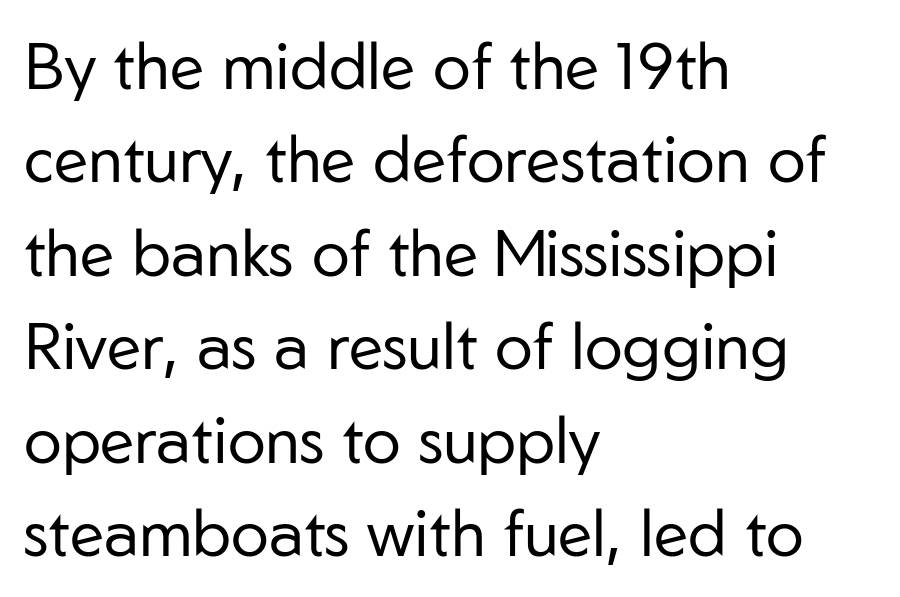
The type is set solid horizontally, with unmodified tracking. The words here are not underlined. This is the regular roman posture of the typeface. On a weight scale, this lands at 450 or below. Each letter keeps its own natural width here, so spacing adapts to shape. The space between consecutive lines is moderate.
